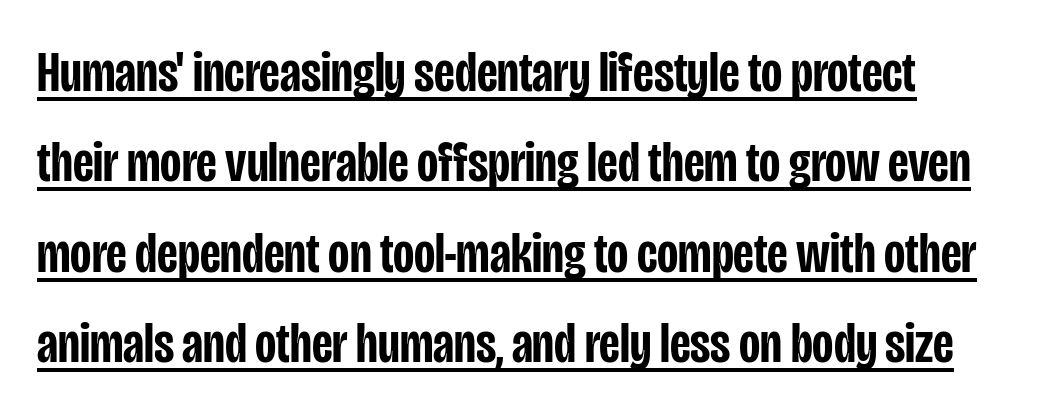
Nope, no serifs anywhere on these letters. Characters follow at the spacing the type designer built in. Caption: lettering with a line underneath. The designer left line spacing at the default. The rendering uses natural spacing where letterforms have individual widths. How heavy is the stroke? Medium-heavy — a semibold, shy of bold.
